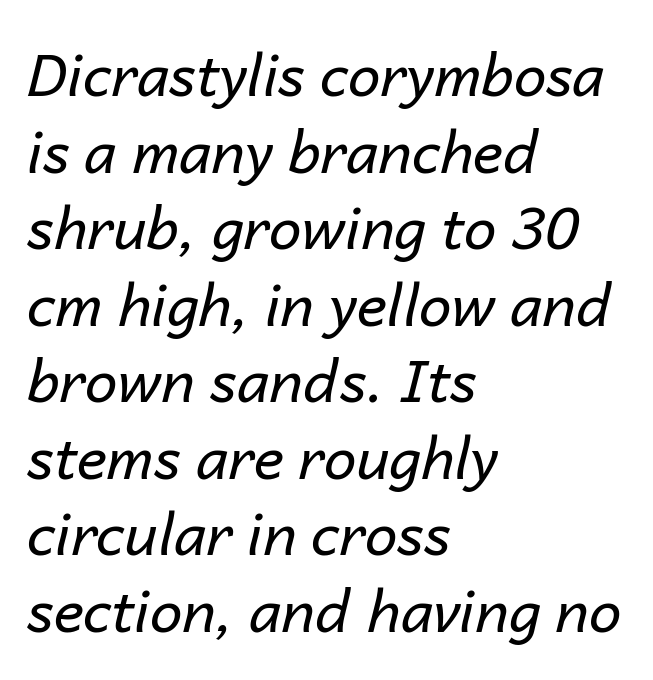
A bare baseline throughout the passage. A typesetter would call this leading conventional body-copy spacing. The passage shown has conventional tracking throughout. Character widths vary here, with narrow letters taking less room than wide ones.
